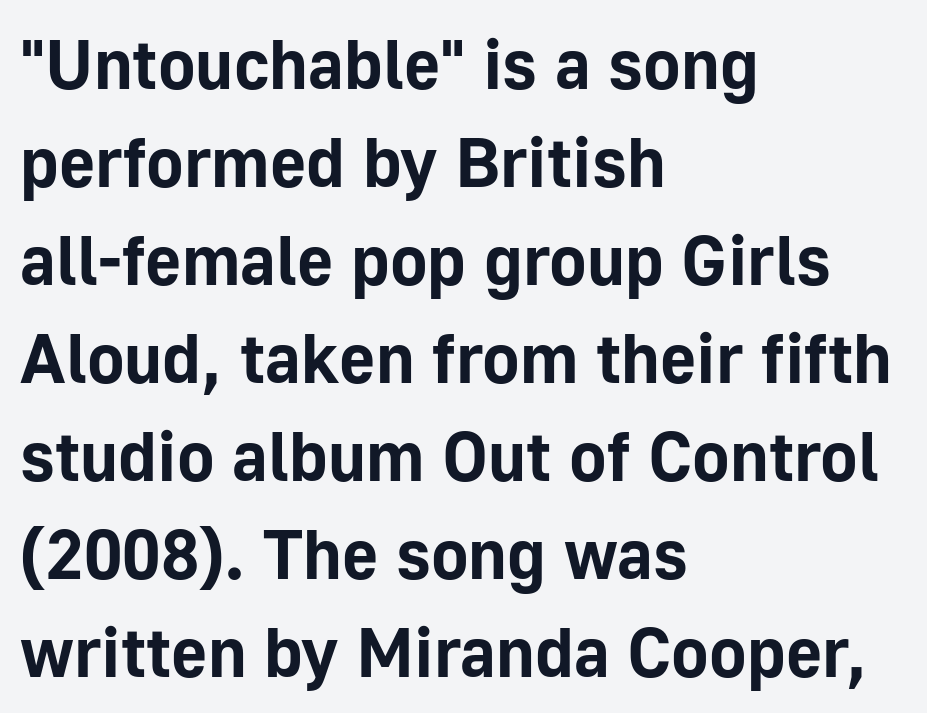
{"serif": "no", "italic": "no", "bold": "yes", "weight": "bold", "width": "normal", "stroke_contrast": "low", "x_height": "medium", "monospaced": "no", "underline": "no", "align": "left", "line_spacing": "normal", "line_spacing_ratio": 1.4, "letter_spacing": "normal", "letter_spacing_em": 0.0, "glyph_px": 70}
